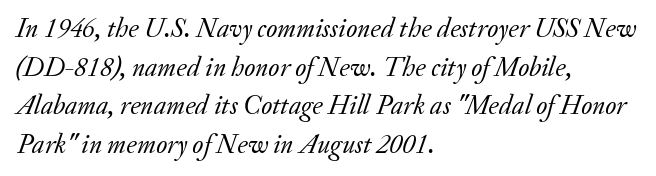
The image shows 27 px text type, italic (leaning right); set left-aligned, normal line spacing (1.43x), normal letter spacing, not underlined.
